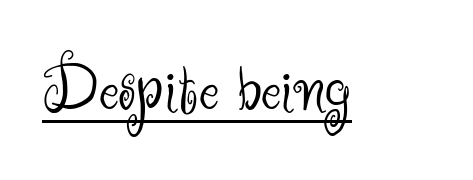
This reads as an unemphasized weight, regular at the heaviest. The letters sit at their default tracking, neither squeezed nor spread. The glyphs in this specimen are sans serif. The specimen reads as upright at a glance. This rendering features underlined lettering.
